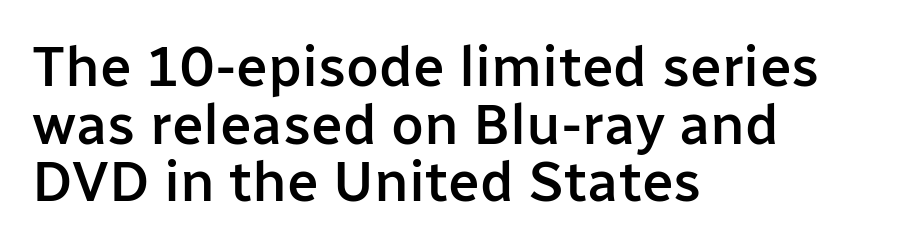
{"serif": "no", "italic": "no", "bold": "semi", "weight": "semibold", "width": "normal", "stroke_contrast": "low", "x_height": "medium", "monospaced": "no", "underline": "no", "align": "left", "line_spacing": "tight", "line_spacing_ratio": 1.01, "letter_spacing": "normal", "letter_spacing_em": 0.0, "glyph_px": 57}
